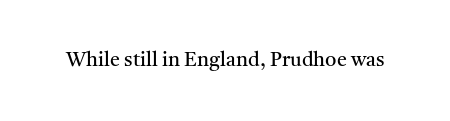
{"italic": "no", "bold": "no", "underline": "no", "letter_spacing": "normal", "letter_spacing_em": 0.0, "glyph_px": 20}
